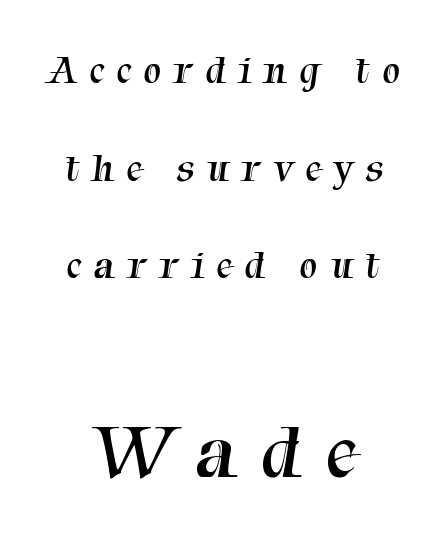
{"serif": "yes", "bold": "no", "weight": "regular", "width": "normal", "stroke_contrast": "medium", "x_height": "medium", "monospaced": "no", "underline": "no", "align": "center", "line_spacing": "loose", "line_spacing_ratio": 2.44, "letter_spacing": "wide", "letter_spacing_em": 0.31, "larger_block": "second", "size_ratio": 1.98, "glyph_px": 79}
